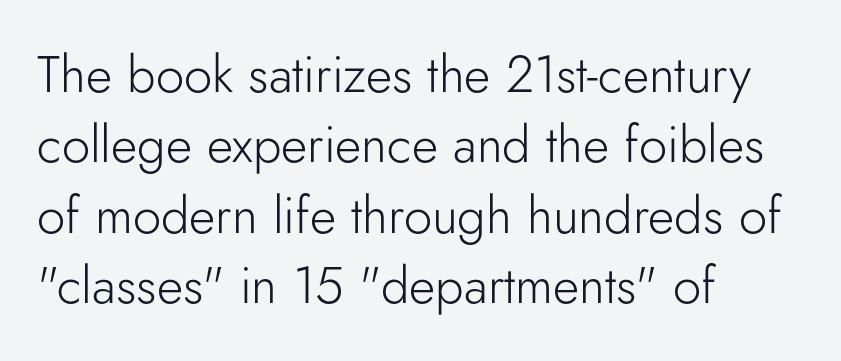
Q: Is the text bold? A: No.
Q: Is the text italic (slanted)? A: No, it is upright.
Q: Is the typeface a serif or a sans-serif typeface? A: Sans-serif.
Q: Is the text underlined? A: No.
Q: How is the paragraph aligned? A: Left-aligned.
Q: Is the spacing between letters normal or unusually wide? A: Normal.
Q: Is the spacing between lines tight, normal or loose? A: Normal.
Q: Width (condensed, normal, or wide)? A: Normal.
Q: Stroke contrast? A: Low.
Q: x-height? A: Small.
Q: Monospaced? A: No.
